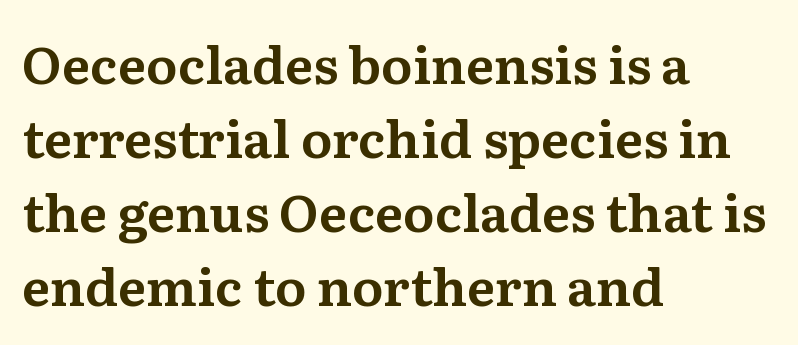
Does the lettering tilt? It doesn't — this is upright. The designer went with a serif here, giving each stem small feet. The passage shown is not underscored anywhere. The lines are quadded left. The letters advance in unequal steps, a hallmark of proportional type.
